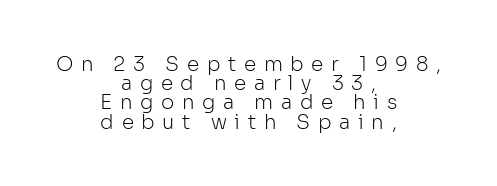
Summary of weight: not heavy and not bold. Vertical strokes here are truly vertical. This block would grow much taller if given ordinary leading; it's compressed now. Horizontally, the lines are justified to the midpoint only. The face used here is rendered with a markedly widened letterfit. The foot of each line stays bare and open.
